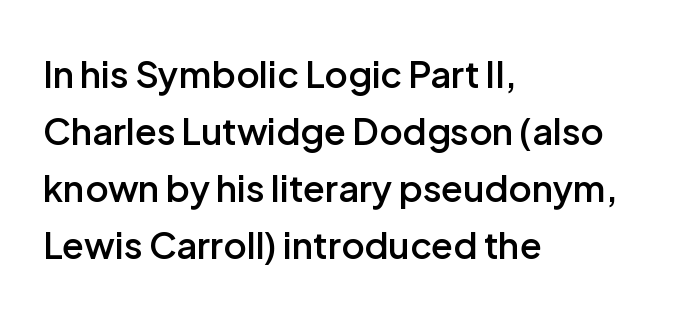
The image shows 36 px semibold sans-serif type, upright; set left-aligned, normal line spacing (1.58x), normal letter spacing, not underlined; low stroke contrast and a medium x-height.
